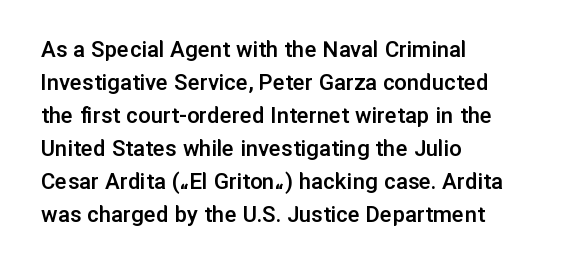
The image shows 25 px text type, upright; set left-aligned, normal line spacing (1.32x), normal letter spacing, not underlined.
